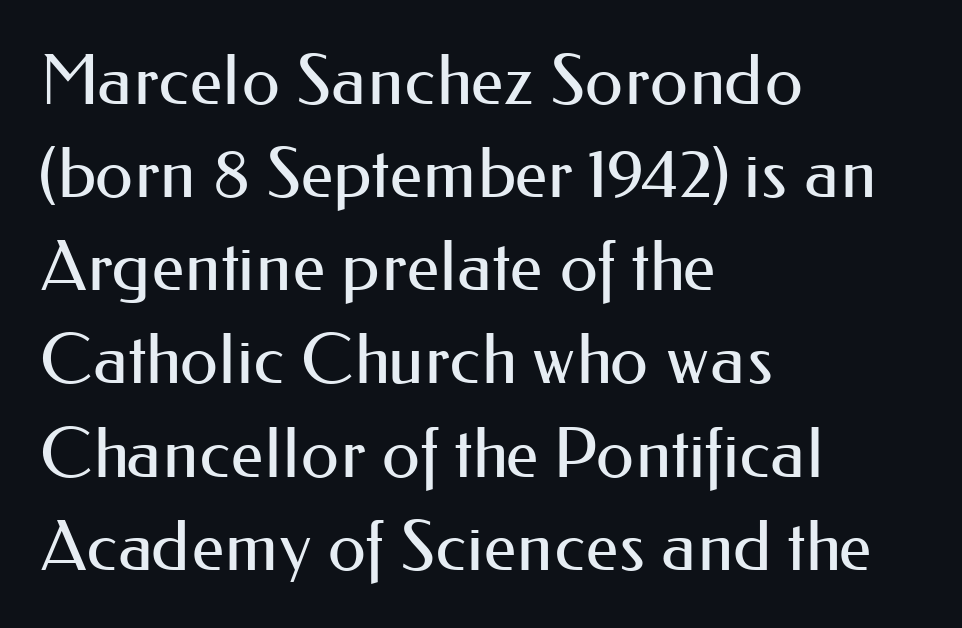
The image shows 69 px regular-weight sans-serif type, upright; set left-aligned, normal line spacing (1.35x), normal letter spacing, not underlined; medium stroke contrast and a small x-height.
